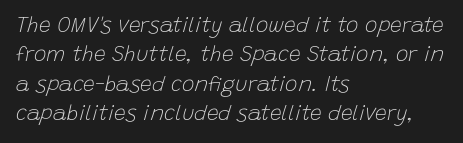
{"italic": "yes", "lean": "right", "slant_degrees": 15, "bold": "no", "underline": "no", "align": "left", "line_spacing": "normal", "line_spacing_ratio": 1.4, "letter_spacing": "normal", "letter_spacing_em": 0.0, "glyph_px": 21}
